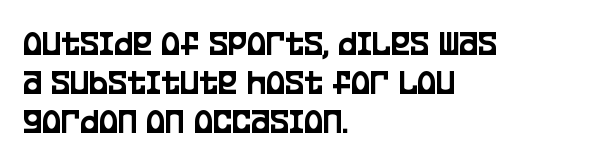
Spacing between characters is what you'd get straight out of the box. Letters rest on an invisible, unmarked baseline. One-word summary of the alignment: left. The type family on display is of the sans-serif kind.
